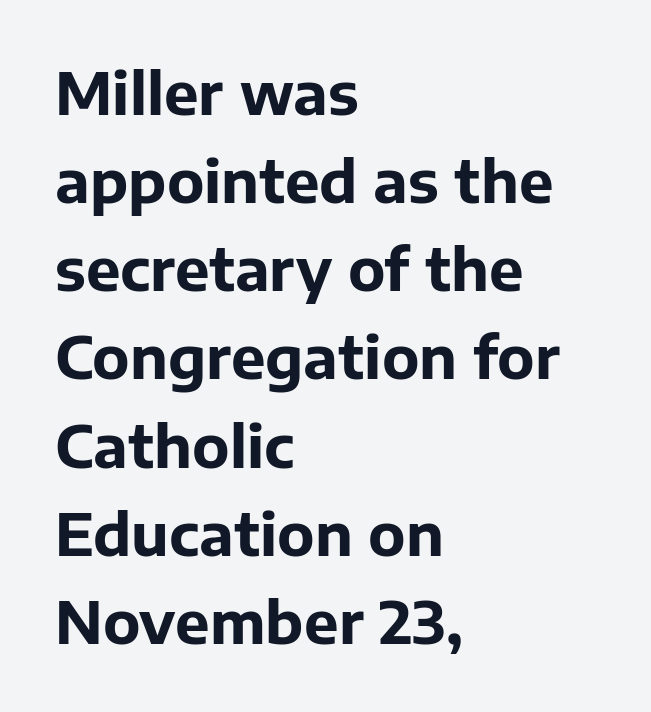
Q: Is the text bold? A: Yes.
Q: Is the text italic (slanted)? A: No, it is upright.
Q: Is the typeface a serif or a sans-serif typeface? A: Sans-serif.
Q: Is the text underlined? A: No.
Q: How is the paragraph aligned? A: Left-aligned.
Q: Is the spacing between letters normal or unusually wide? A: Normal.
Q: Is the spacing between lines tight, normal or loose? A: Normal.
Q: Width (condensed, normal, or wide)? A: Normal.
Q: Stroke contrast? A: Low.
Q: x-height? A: Medium.
Q: Monospaced? A: No.
